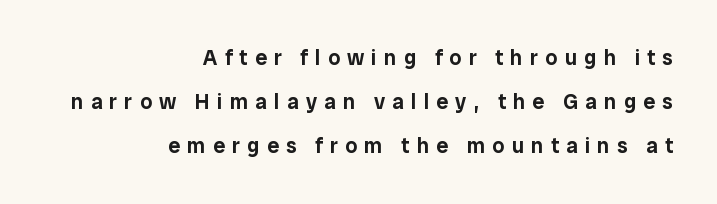
The image shows 21 px text type, upright; set right-aligned, loose line spacing (2.09x), unusually wide letter spacing (+0.35 em), not underlined.
